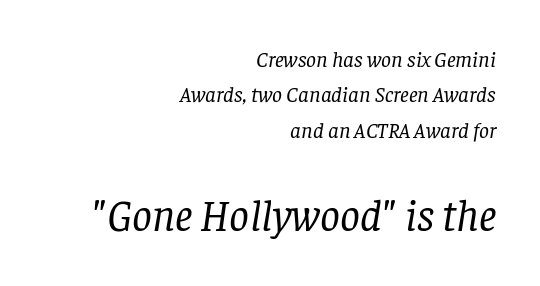
The image shows 44 px regular-weight serif type, italic (leaning right); set right-aligned, normal line spacing (1.61x), normal letter spacing, not underlined; the second (bottom) block is 2.0x larger; low stroke contrast and a large x-height.
